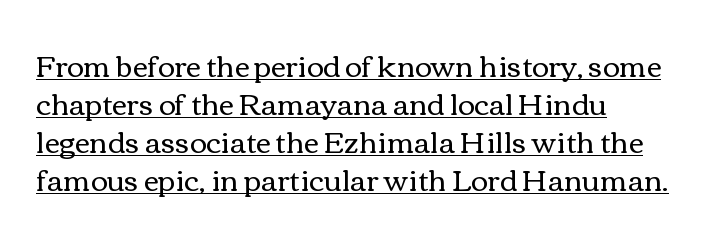
Q: Is the text bold? A: No.
Q: Is the text italic (slanted)? A: No, it is upright.
Q: Is the text underlined? A: Yes.
Q: Is the spacing between letters normal or unusually wide? A: Normal.
Q: Is the spacing between lines tight, normal or loose? A: Normal.
Q: Width (condensed, normal, or wide)? A: Wide.
Q: x-height? A: Medium.
Q: Monospaced? A: No.
